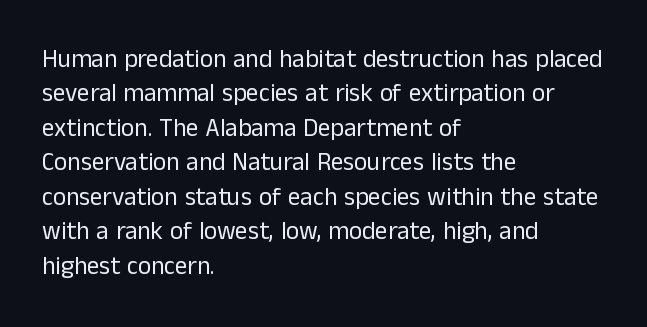
{"italic": "no", "bold": "no", "underline": "no", "align": "left", "line_spacing": "normal", "line_spacing_ratio": 1.38, "letter_spacing": "normal", "letter_spacing_em": 0.0, "glyph_px": 25}
